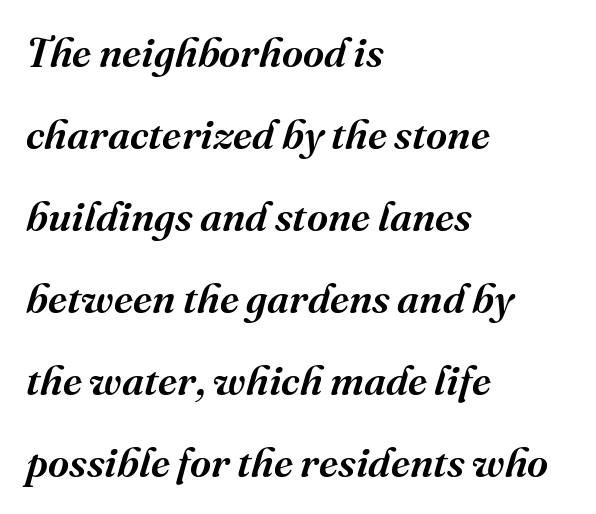
The image shows 41 px semibold serif type, italic (leaning right); set left-aligned, loose line spacing (2.0x), normal letter spacing, not underlined; medium stroke contrast and a medium x-height.
